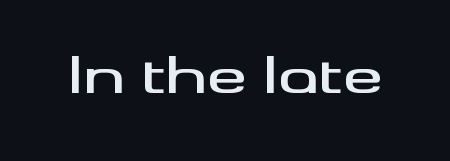
The image shows 50 px wide sans-serif type, upright; set normal letter spacing, not underlined; medium stroke contrast and a small x-height.
